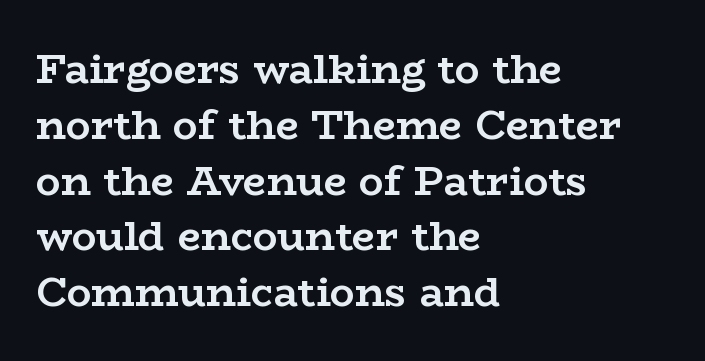
All the whitespace from short lines collects on the right. Honestly, the letter spacing is just normal — you wouldn't notice it. The passage shown is not underscored anywhere. Nope, not italic — everything's standing straight.
